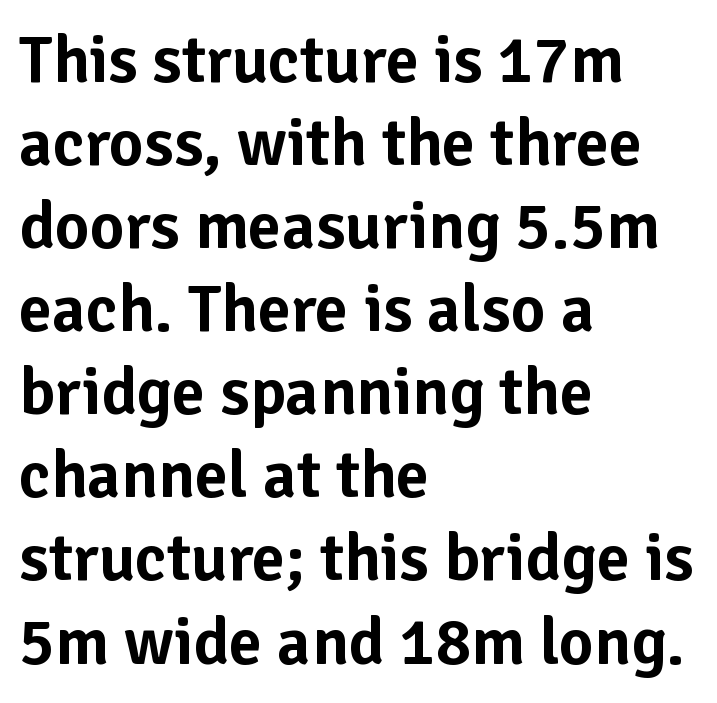
Q: Is the text italic (slanted)? A: No, it is upright.
Q: Is the typeface a serif or a sans-serif typeface? A: Sans-serif.
Q: Is the text underlined? A: No.
Q: How is the paragraph aligned? A: Left-aligned.
Q: Is the spacing between letters normal or unusually wide? A: Normal.
Q: Width (condensed, normal, or wide)? A: Normal.
Q: Stroke contrast? A: Low.
Q: x-height? A: Medium.
Q: Monospaced? A: No.
